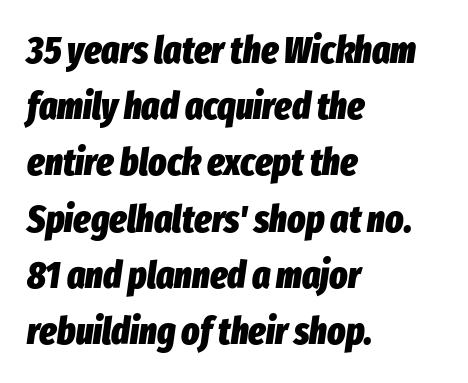
{"italic": "yes", "lean": "right", "slant_degrees": 8, "bold": "yes", "weight": "heavy", "width": "condensed", "stroke_contrast": "low", "x_height": "medium", "monospaced": "no", "underline": "no", "align": "left", "line_spacing": "normal", "line_spacing_ratio": 1.48, "letter_spacing": "normal", "letter_spacing_em": 0.0, "glyph_px": 38}
